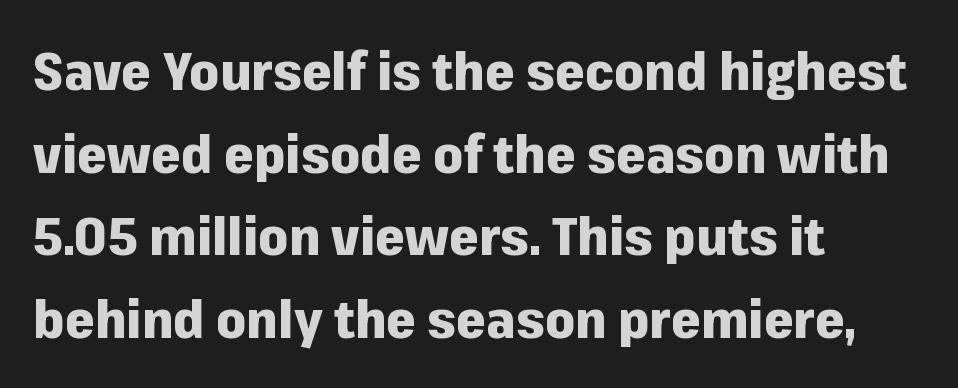
Q: Is the text bold? A: Yes.
Q: Is the text italic (slanted)? A: No, it is upright.
Q: Is the typeface a serif or a sans-serif typeface? A: Sans-serif.
Q: Is the text underlined? A: No.
Q: How is the paragraph aligned? A: Left-aligned.
Q: Is the spacing between letters normal or unusually wide? A: Normal.
Q: Is the spacing between lines tight, normal or loose? A: Normal.
Q: Width (condensed, normal, or wide)? A: Normal.
Q: Stroke contrast? A: Low.
Q: x-height? A: Medium.
Q: Monospaced? A: No.
